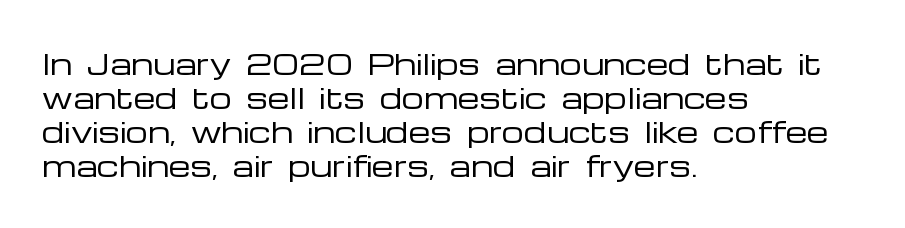
The compositor pushed each line to the left boundary. The gap between lines stays unmarked. Is there any slant? The stems are plumb. I'd call this a sans setting — the letters go barefoot.
